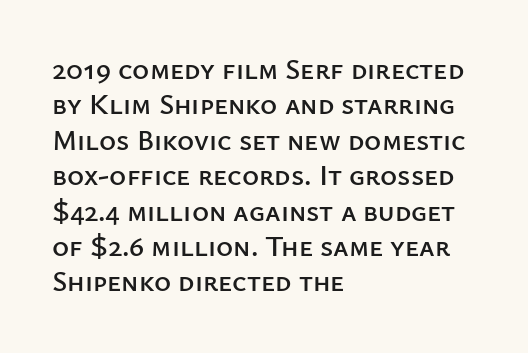
{"serif": "no", "italic": "no", "width": "normal", "stroke_contrast": "low", "x_height": "medium", "monospaced": "no", "underline": "no", "align": "left", "line_spacing_ratio": 1.22, "letter_spacing": "normal", "letter_spacing_em": 0.0, "glyph_px": 29}
